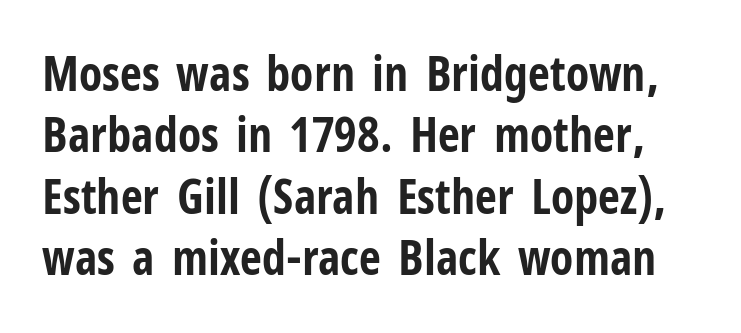
{"serif": "no", "italic": "no", "bold": "yes", "weight": "bold", "width": "condensed", "stroke_contrast": "low", "x_height": "medium", "monospaced": "no", "underline": "no", "line_spacing": "normal", "line_spacing_ratio": 1.28, "letter_spacing": "normal", "letter_spacing_em": 0.0, "glyph_px": 48}
